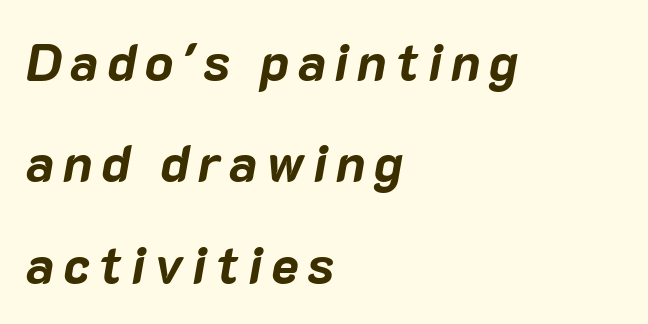
The image shows 52 px bold type, italic (leaning right); set left-aligned, loose line spacing (1.95x), not underlined; low stroke contrast and a medium x-height.
